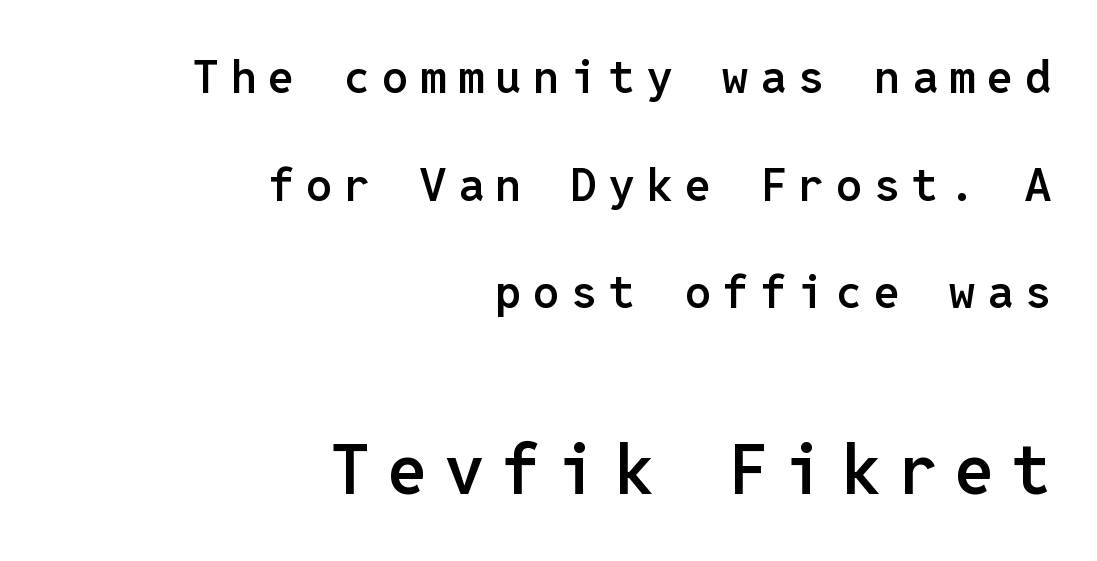
The image shows 69 px semibold sans-serif type, upright, monospaced; set right-aligned, loose line spacing (2.34x), unusually wide letter spacing (+0.26 em), not underlined; the second (bottom) block is 1.5x larger; low stroke contrast and a medium x-height.
